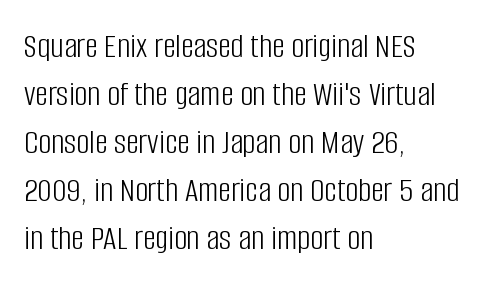
The image shows 36 px light, condensed sans-serif type, upright; set left-aligned, normal line spacing (1.33x), normal letter spacing, not underlined; low stroke contrast and a large x-height.
